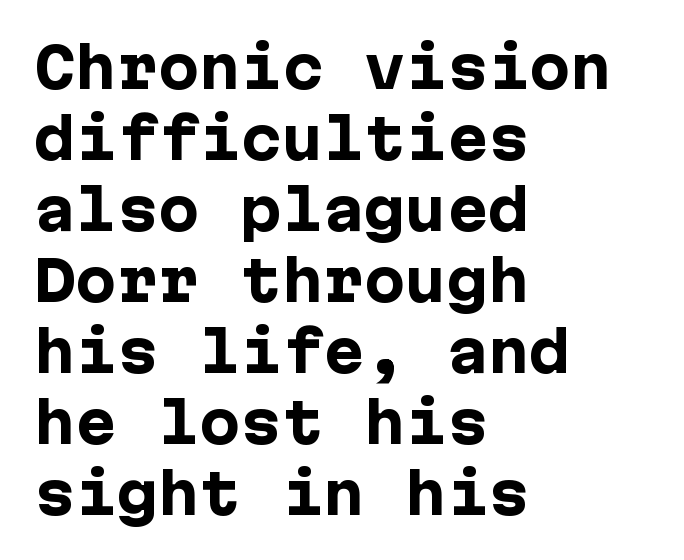
The image shows 55 px heavy sans-serif type, upright; set left-aligned, normal line spacing (1.29x), normal letter spacing, not underlined; low stroke contrast and a medium x-height.
